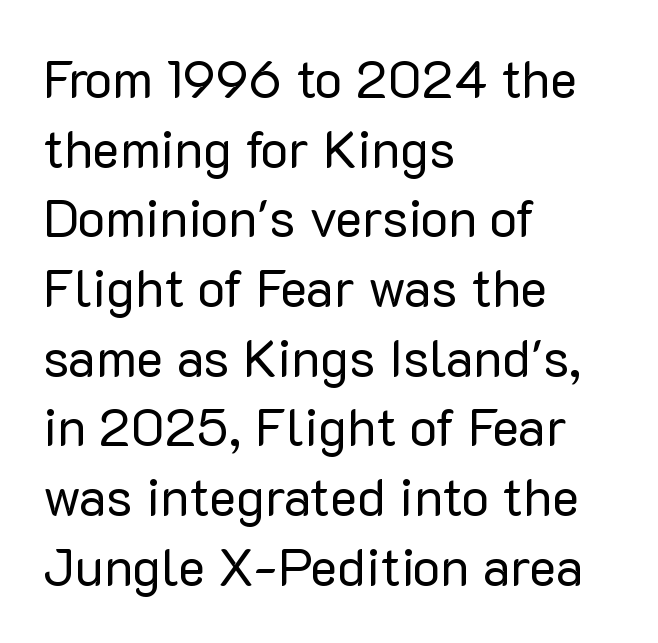
Q: Is the text bold? A: No.
Q: Is the text italic (slanted)? A: No, it is upright.
Q: Is the typeface a serif or a sans-serif typeface? A: Sans-serif.
Q: Is the text underlined? A: No.
Q: How is the paragraph aligned? A: Left-aligned.
Q: Is the spacing between letters normal or unusually wide? A: Normal.
Q: Is the spacing between lines tight, normal or loose? A: Normal.
Q: Width (condensed, normal, or wide)? A: Normal.
Q: Stroke contrast? A: Low.
Q: x-height? A: Medium.
Q: Monospaced? A: No.
